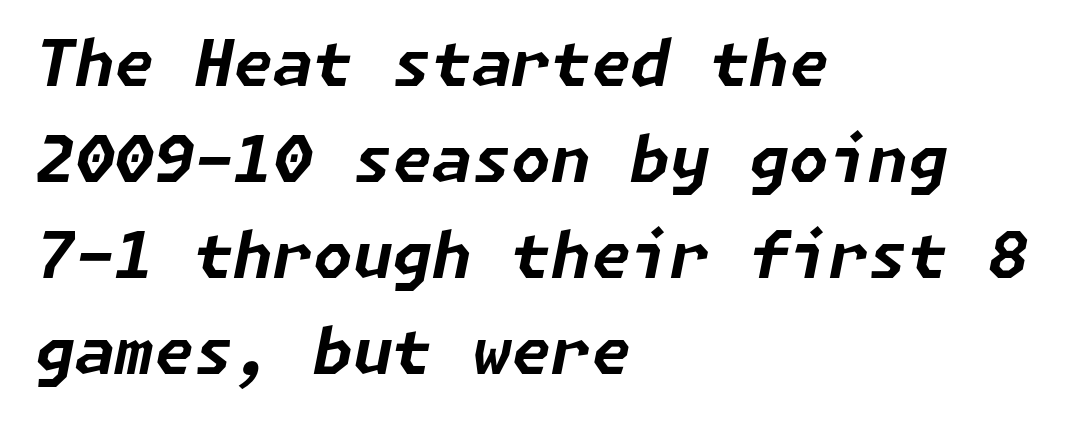
Line spacing here is normal. A dark, heavy texture on the line: the type is bold. The lettering tilts uniformly, giving the passage an italic look. Left-aligned paragraph, ragged on the right. This sample uses plain, unmodified letter spacing. Clear beneath every line of the passage.
